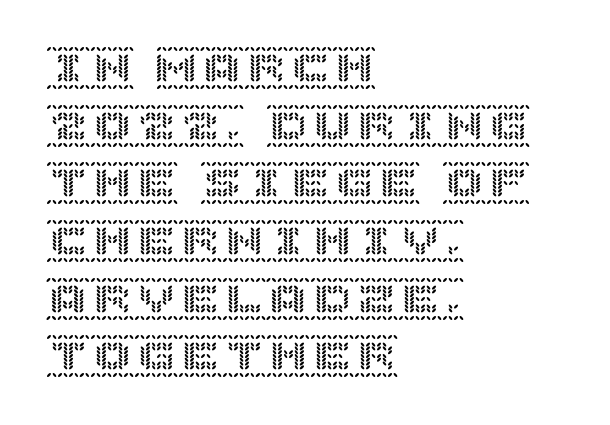
The string is rendered with underlining switched off. Line beginnings align vertically; line endings do not. Rendered with straight, roman letterforms. Nobody touched the tracking dial on this one. Honestly, the row spacing looks completely unremarkable.
